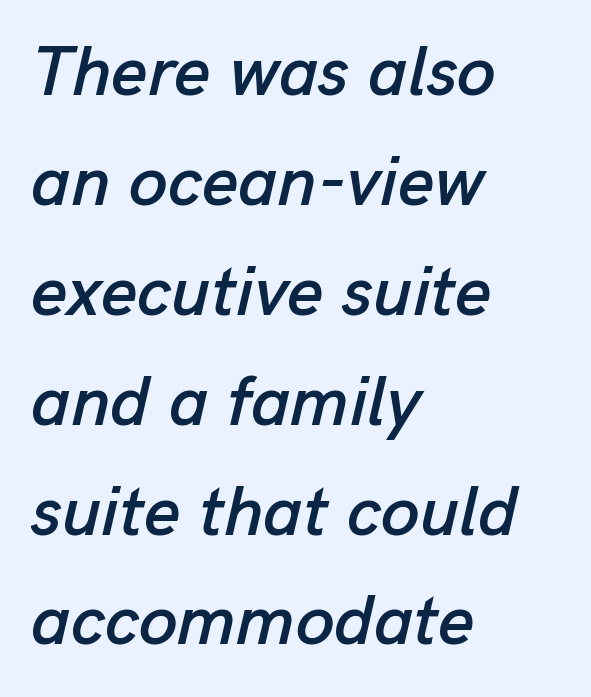
The image shows 70 px text type, italic (leaning right); set left-aligned, normal line spacing (1.57x), normal letter spacing, not underlined; low stroke contrast and a medium x-height.
